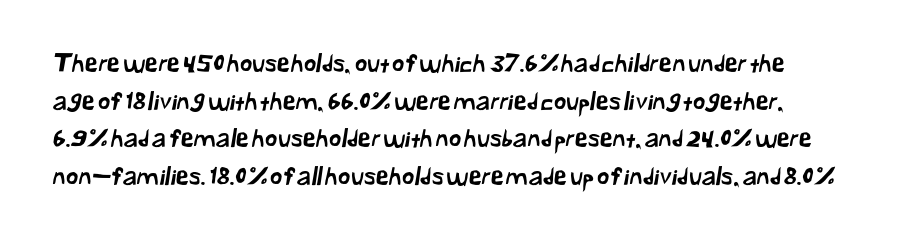
Q: Is the text underlined? A: No.
Q: Is the spacing between letters normal or unusually wide? A: Normal.
Q: Is the spacing between lines tight, normal or loose? A: Normal.
